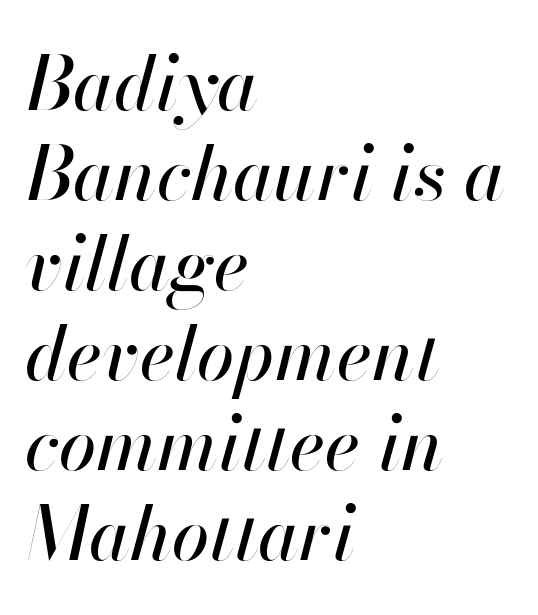
The image shows 75 px text type, italic (leaning right); set left-aligned, line spacing 1.2x, normal letter spacing, not underlined; high stroke contrast and a small x-height.
